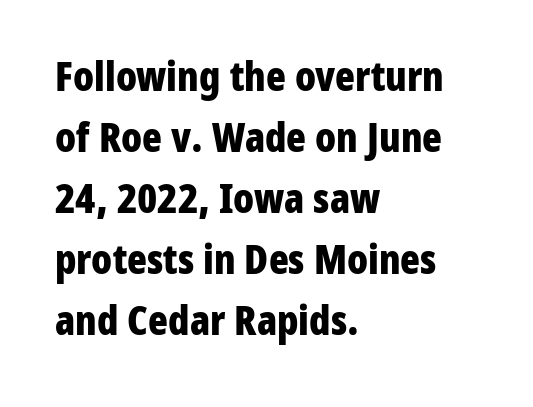
The space directly below the letters is spotless. Nothing sits at the stroke ends, so this counts as sans-serif. Looks like regular typesetting: each glyph gets only the width it needs. Designer's note — italics off, roman on. The face used here is rendered with its standard letterfit. The setting favours the left margin, as ordinary paragraphs usually do.
